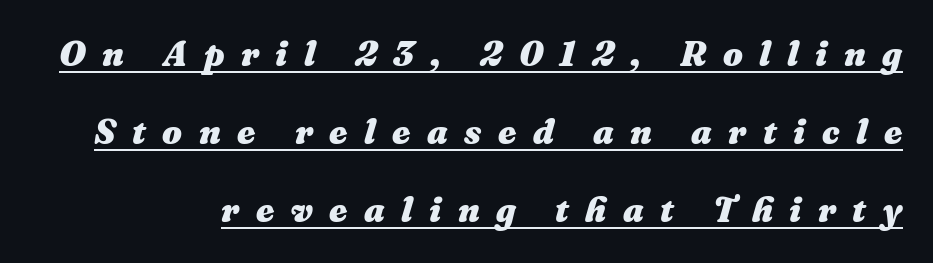
The image shows 35 px heavy type, italic (leaning right); set right-aligned, loose line spacing (2.23x), unusually wide letter spacing (+0.47 em), underlined; medium stroke contrast and a medium x-height.
